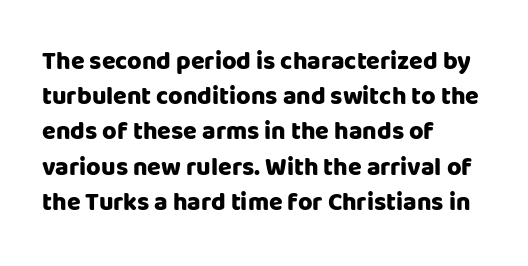
{"italic": "no", "bold": "yes", "underline": "no", "align": "left", "line_spacing": "normal", "line_spacing_ratio": 1.41, "letter_spacing": "normal", "letter_spacing_em": 0.0, "glyph_px": 25}
